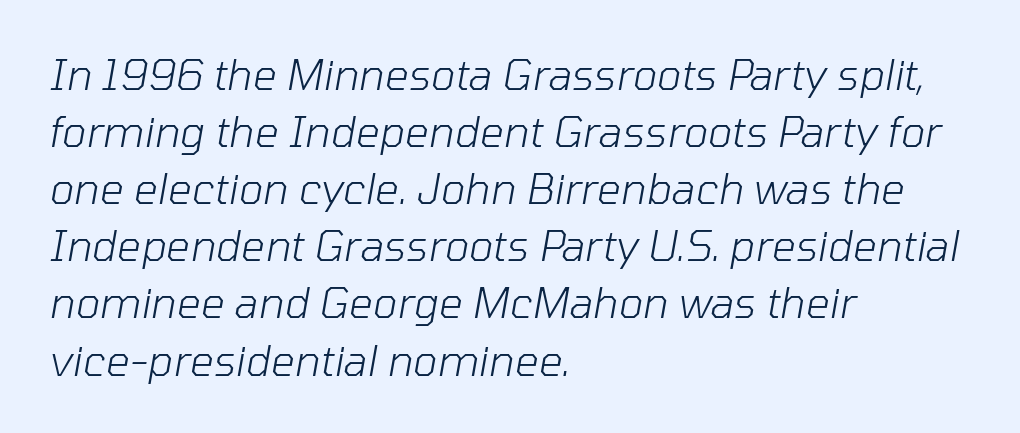
The image shows 42 px light type, italic (leaning right); set left-aligned, normal line spacing (1.36x), normal letter spacing, not underlined; low stroke contrast and a medium x-height.
